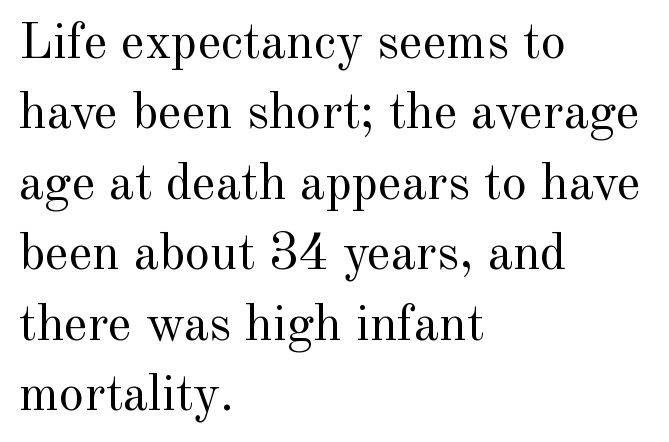
Q: Is the text bold? A: No.
Q: Is the text italic (slanted)? A: No, it is upright.
Q: Is the typeface a serif or a sans-serif typeface? A: Serif.
Q: Is the text underlined? A: No.
Q: How is the paragraph aligned? A: Left-aligned.
Q: Is the spacing between letters normal or unusually wide? A: Normal.
Q: Is the spacing between lines tight, normal or loose? A: Normal.
Q: Width (condensed, normal, or wide)? A: Normal.
Q: x-height? A: Small.
Q: Monospaced? A: No.
